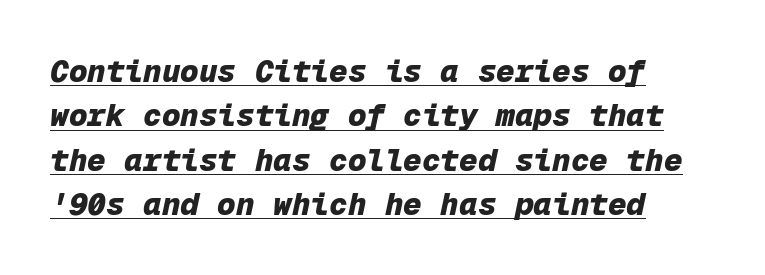
{"italic": "yes", "lean": "right", "slant_degrees": 12, "bold": "yes", "weight": "heavy", "width": "normal", "stroke_contrast": "low", "x_height": "medium", "monospaced": "yes", "underline": "yes", "align": "left", "line_spacing": "normal", "line_spacing_ratio": 1.43, "letter_spacing": "normal", "letter_spacing_em": 0.0, "glyph_px": 31}
